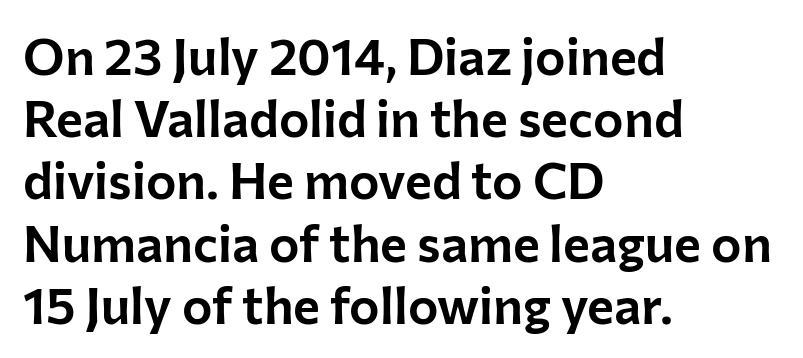
Q: Is the text italic (slanted)? A: No, it is upright.
Q: Is the typeface a serif or a sans-serif typeface? A: Sans-serif.
Q: Is the text underlined? A: No.
Q: How is the paragraph aligned? A: Left-aligned.
Q: Is the spacing between letters normal or unusually wide? A: Normal.
Q: Width (condensed, normal, or wide)? A: Normal.
Q: Stroke contrast? A: Low.
Q: x-height? A: Medium.
Q: Monospaced? A: No.
